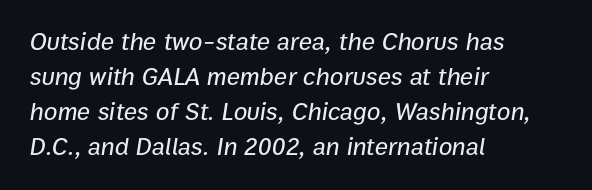
The image shows 25 px text type, italic (leaning right); set left-aligned, normal line spacing (1.4x), normal letter spacing, not underlined.
